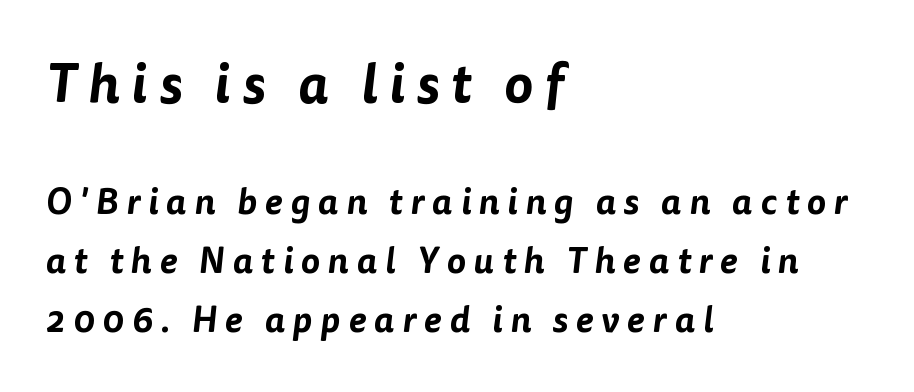
{"serif": "no", "width": "normal", "stroke_contrast": "low", "x_height": "medium", "monospaced": "no", "underline": "no", "align": "left", "line_spacing": "normal", "line_spacing_ratio": 1.63, "letter_spacing": "wide", "letter_spacing_em": 0.22, "larger_block": "first", "size_ratio": 1.5, "glyph_px": 54}
